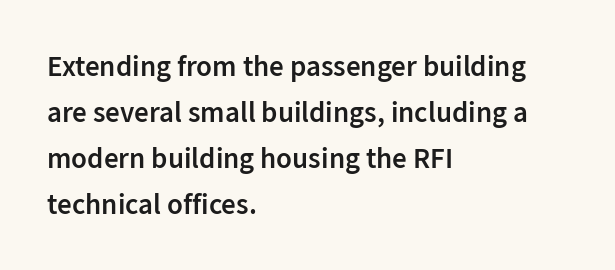
{"serif": "no", "italic": "no", "bold": "semi", "weight": "semibold", "width": "normal", "stroke_contrast": "low", "x_height": "medium", "monospaced": "no", "underline": "no", "align": "left", "line_spacing": "normal", "line_spacing_ratio": 1.59, "letter_spacing": "normal", "letter_spacing_em": 0.0, "glyph_px": 29}
